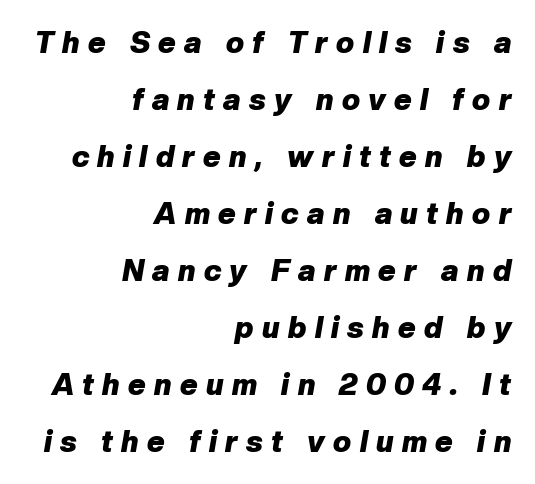
Q: Is the text bold? A: Yes.
Q: Is the text italic (slanted)? A: Yes, it leans right by about 10 degrees.
Q: Is the text underlined? A: No.
Q: How is the paragraph aligned? A: Right-aligned.
Q: Is the spacing between letters normal or unusually wide? A: Unusually wide.
Q: Is the spacing between lines tight, normal or loose? A: Loose.
Q: Width (condensed, normal, or wide)? A: Normal.
Q: Stroke contrast? A: Low.
Q: x-height? A: Medium.
Q: Monospaced? A: No.
